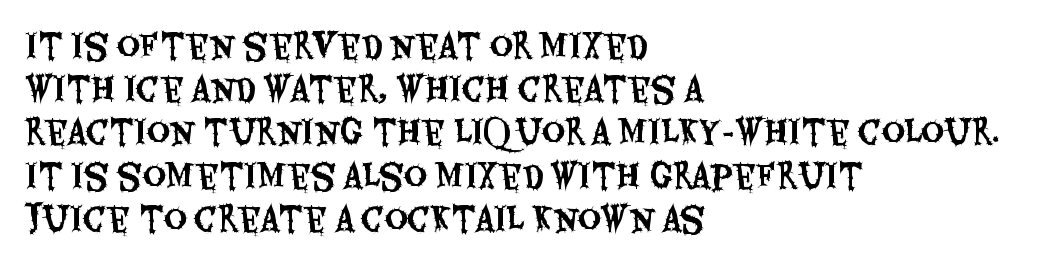
Each letter keeps its own natural width here, so spacing adapts to shape. These lines are composed in type without serifs. Successive baselines arrive at the customary interval. This rendering leaves character spacing at its baseline value.
